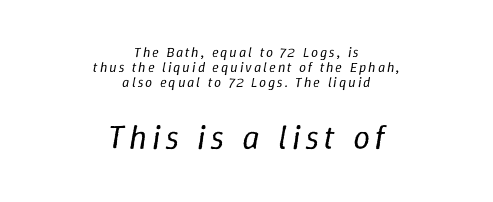
The image shows 34 px regular-weight type, italic (leaning right); set centered, tight line spacing (1.06x), not underlined; the second (bottom) block is 2.43x larger; low stroke contrast and a medium x-height.
